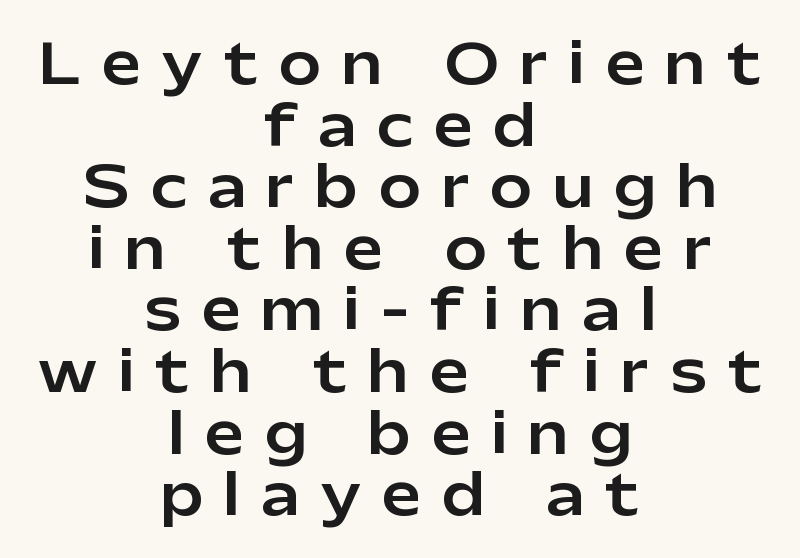
Q: Is the text italic (slanted)? A: No, it is upright.
Q: Is the typeface a serif or a sans-serif typeface? A: Sans-serif.
Q: Is the text underlined? A: No.
Q: How is the paragraph aligned? A: Centered.
Q: Is the spacing between letters normal or unusually wide? A: Unusually wide.
Q: Is the spacing between lines tight, normal or loose? A: Tight.
Q: Width (condensed, normal, or wide)? A: Normal.
Q: Stroke contrast? A: Low.
Q: x-height? A: Medium.
Q: Monospaced? A: No.
